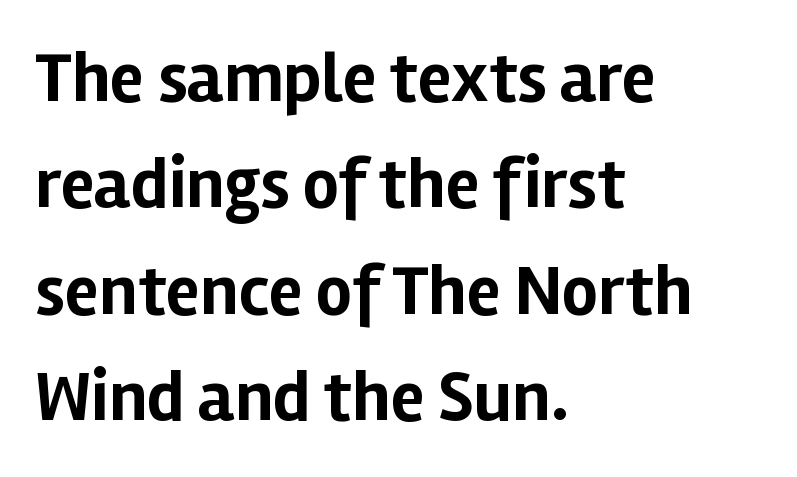
The image shows 71 px bold sans-serif type, upright; set left-aligned, normal line spacing (1.5x), normal letter spacing, not underlined; low stroke contrast and a medium x-height.
